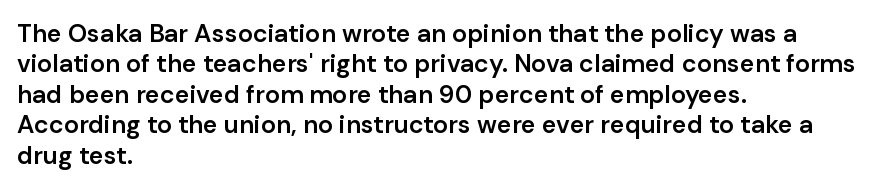
{"italic": "no", "bold": "semi", "underline": "no", "align": "left", "line_spacing_ratio": 1.22, "letter_spacing": "normal", "letter_spacing_em": 0.0, "glyph_px": 25}
